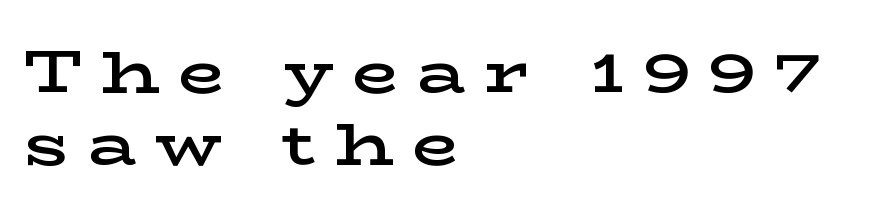
Q: Is the text bold? A: Semi-bold.
Q: Is the text italic (slanted)? A: No, it is upright.
Q: Is the typeface a serif or a sans-serif typeface? A: Serif.
Q: Is the text underlined? A: No.
Q: How is the paragraph aligned? A: Left-aligned.
Q: Is the spacing between letters normal or unusually wide? A: Unusually wide.
Q: Width (condensed, normal, or wide)? A: Wide.
Q: Stroke contrast? A: Low.
Q: x-height? A: Medium.
Q: Monospaced? A: No.
